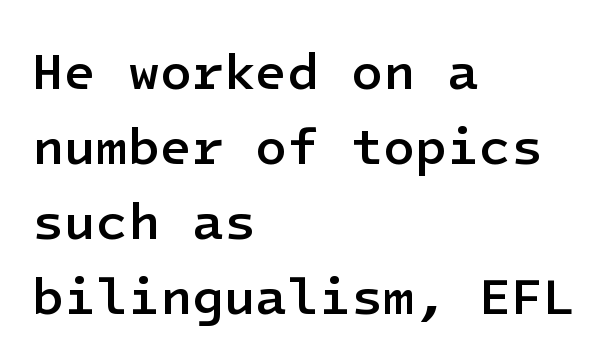
Q: Is the text bold? A: Semi-bold.
Q: Is the text italic (slanted)? A: No, it is upright.
Q: Is the typeface a serif or a sans-serif typeface? A: Sans-serif.
Q: Is the text underlined? A: No.
Q: How is the paragraph aligned? A: Left-aligned.
Q: Is the spacing between letters normal or unusually wide? A: Normal.
Q: Is the spacing between lines tight, normal or loose? A: Normal.
Q: Width (condensed, normal, or wide)? A: Normal.
Q: Stroke contrast? A: Low.
Q: x-height? A: Medium.
